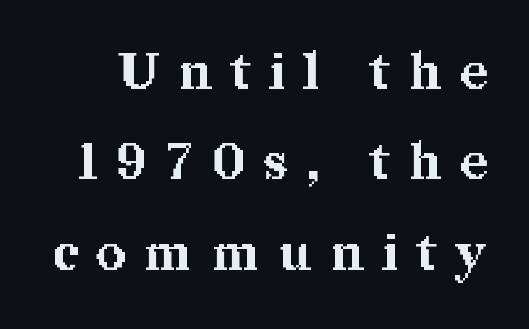
This is heavy type, rendered in bold. Note the varied advance widths — an 'i' is clearly narrower than an 'm'. Look at the tracking — it's clearly loosened, letters drifting apart. Every stem runs plumb, perpendicular to the baseline. Serif or sans? Serif — the stroke terminals have little feet. Rule under the text: the space is simply empty.
